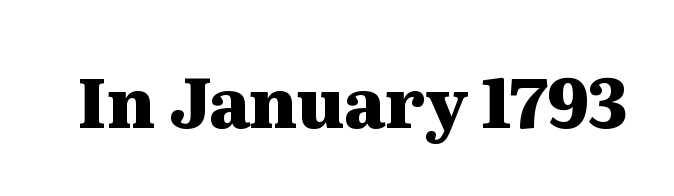
The image shows 69 px heavy, wide serif type, upright; set normal letter spacing, not underlined; medium stroke contrast and a medium x-height.
